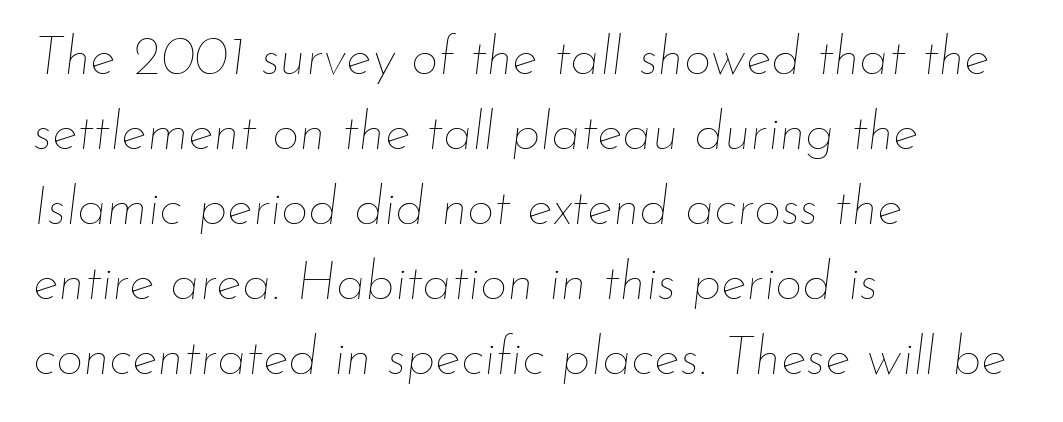
Q: Is the text bold? A: No.
Q: Is the text italic (slanted)? A: Yes, it leans right by about 7 degrees.
Q: Is the text underlined? A: No.
Q: How is the paragraph aligned? A: Left-aligned.
Q: Is the spacing between letters normal or unusually wide? A: Normal.
Q: Is the spacing between lines tight, normal or loose? A: Normal.
Q: Width (condensed, normal, or wide)? A: Normal.
Q: Stroke contrast? A: Low.
Q: x-height? A: Small.
Q: Monospaced? A: No.
